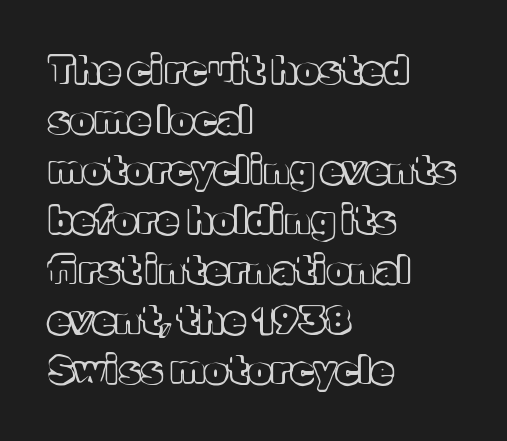
The image shows 37 px text type, upright; set left-aligned, normal line spacing (1.35x), normal letter spacing, not underlined; a medium x-height.
